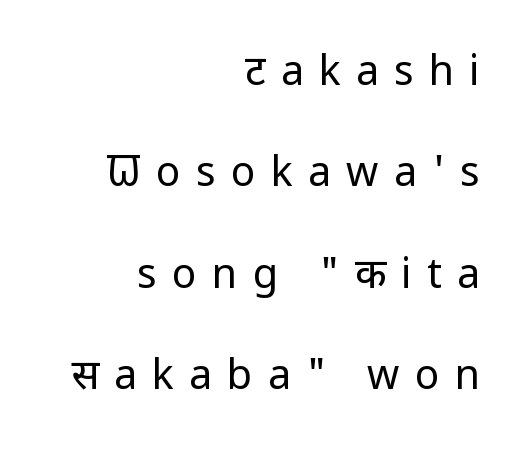
Every row of glyphs terminates at an identical x-position on the right. Students, note that the glyphs here are deliberately spaced far apart. Stroke mass is kept to a normal reading level or below. Tall strokes in this sample are plumb rather than angled.
